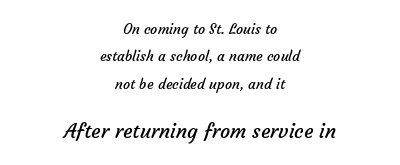
Regarding leading, the lines here are spaced well apart. The paragraph has two soft edges and a firm central axis. Stroke mass is kept to a normal reading level or below. The following chunk of copy outweighs the initial chunk in type size. Honestly, the letter spacing is just normal — you wouldn't notice it.
